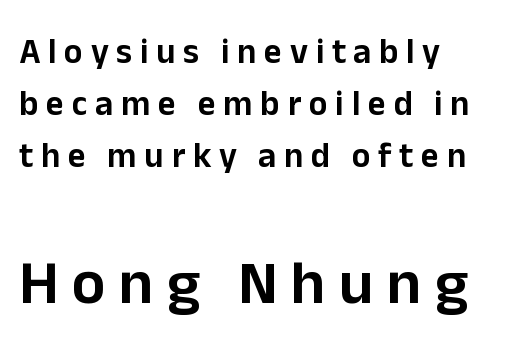
This sample is left-justified, so line endings fall wherever the words run out. The rendering uses natural spacing where letterforms have individual widths. The designer gave the closing block more size than the opening block. Classification — sans serif.
